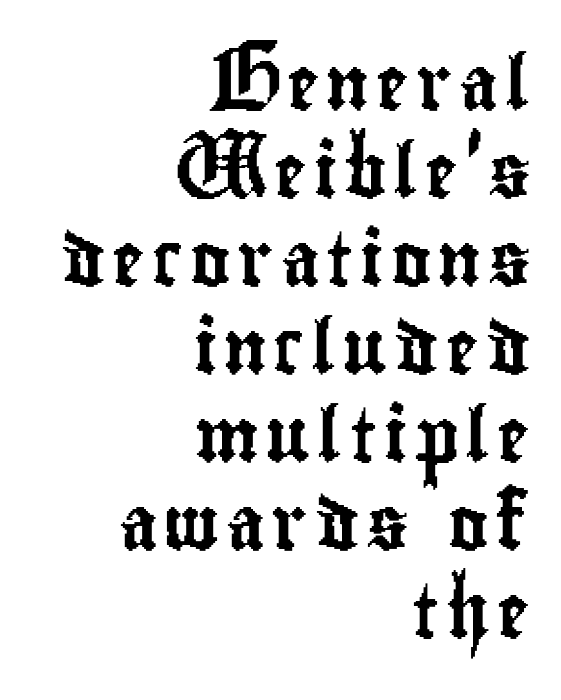
Q: Is the text italic (slanted)? A: No, it is upright.
Q: Is the typeface a serif or a sans-serif typeface? A: Sans-serif.
Q: Is the text underlined? A: No.
Q: How is the paragraph aligned? A: Right-aligned.
Q: Is the spacing between lines tight, normal or loose? A: Normal.
Q: Width (condensed, normal, or wide)? A: Condensed.
Q: Stroke contrast? A: Low.
Q: x-height? A: Small.
Q: Monospaced? A: No.
